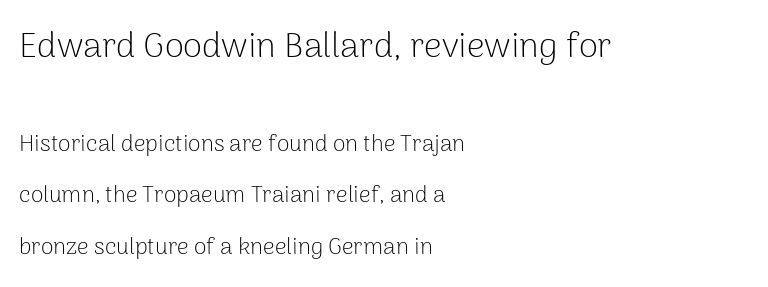
Q: Is the text bold? A: No.
Q: Is the text italic (slanted)? A: No, it is upright.
Q: Is the typeface a serif or a sans-serif typeface? A: Sans-serif.
Q: Is the text underlined? A: No.
Q: How is the paragraph aligned? A: Left-aligned.
Q: Is the spacing between letters normal or unusually wide? A: Normal.
Q: Is the spacing between lines tight, normal or loose? A: Loose.
Q: Which block of text is set in a larger size, the first (top) or the second (bottom)? A: The first (top) one.
Q: Width (condensed, normal, or wide)? A: Normal.
Q: Stroke contrast? A: Low.
Q: x-height? A: Medium.
Q: Monospaced? A: No.
